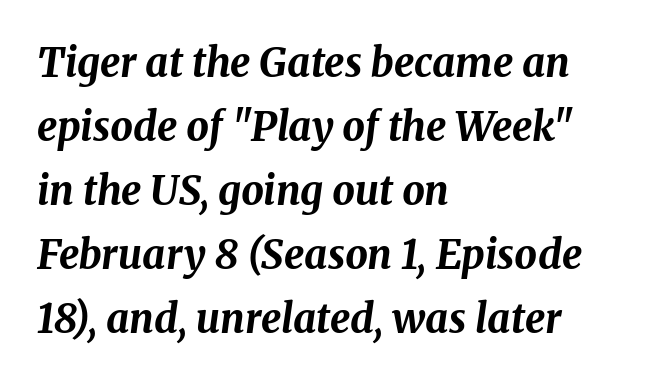
Q: Is the text bold? A: Yes.
Q: Is the text italic (slanted)? A: Yes, it leans right by about 8 degrees.
Q: Is the text underlined? A: No.
Q: How is the paragraph aligned? A: Left-aligned.
Q: Is the spacing between letters normal or unusually wide? A: Normal.
Q: Is the spacing between lines tight, normal or loose? A: Normal.
Q: Width (condensed, normal, or wide)? A: Normal.
Q: Stroke contrast? A: Medium.
Q: x-height? A: Medium.
Q: Monospaced? A: No.
